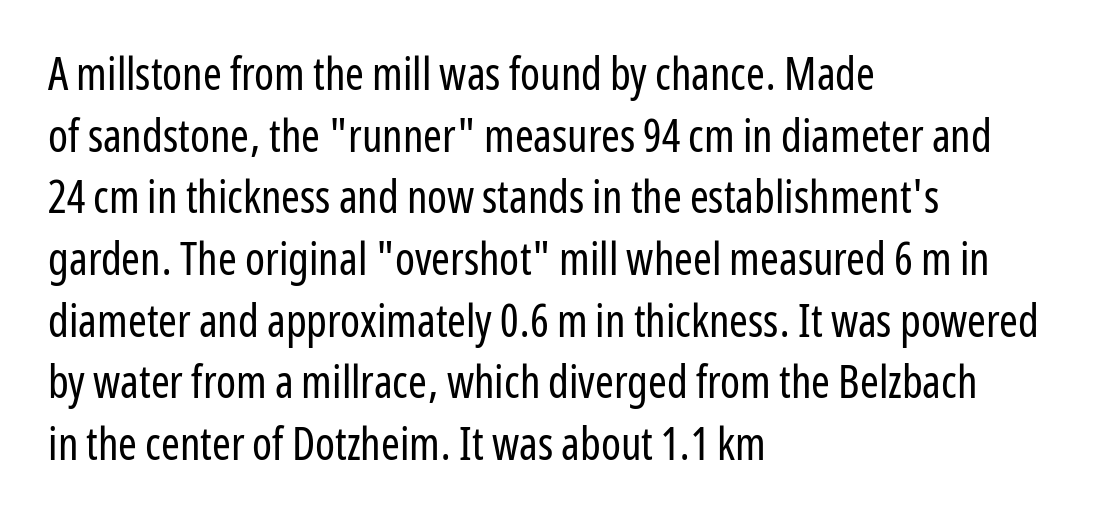
{"serif": "no", "italic": "no", "bold": "no", "weight": "regular", "width": "condensed", "stroke_contrast": "low", "x_height": "medium", "monospaced": "no", "underline": "no", "align": "left", "line_spacing": "normal", "line_spacing_ratio": 1.37, "letter_spacing": "normal", "letter_spacing_em": 0.0, "glyph_px": 45}
